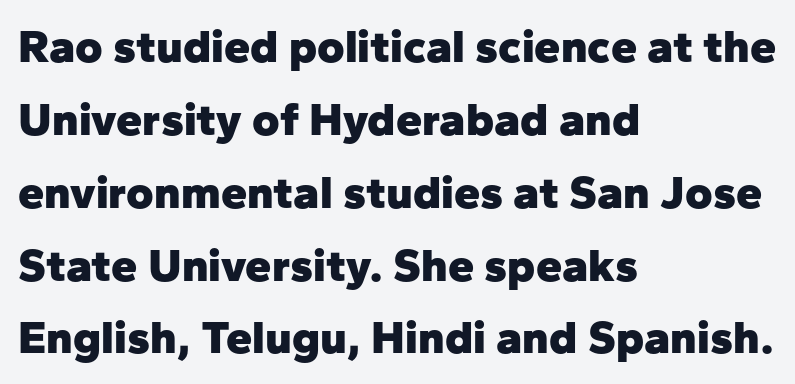
The image shows 47 px heavy sans-serif type, upright; set left-aligned, normal line spacing (1.55x), normal letter spacing, not underlined; low stroke contrast and a medium x-height.
